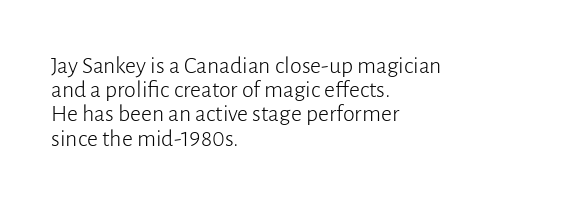
Type without underlining. What's the leading like? Squeezed, with rows nearly overlapping. Short note: letters normally spaced. The passage is arranged the way most books set body copy — flush left.
